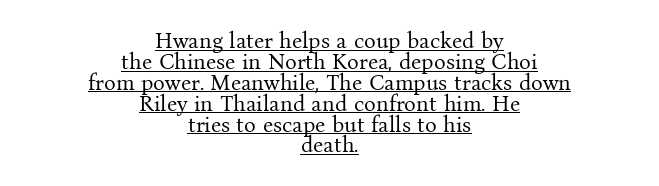
{"italic": "no", "bold": "no", "underline": "yes", "align": "center", "line_spacing": "tight", "line_spacing_ratio": 0.95, "letter_spacing": "normal", "letter_spacing_em": 0.0, "glyph_px": 22}
